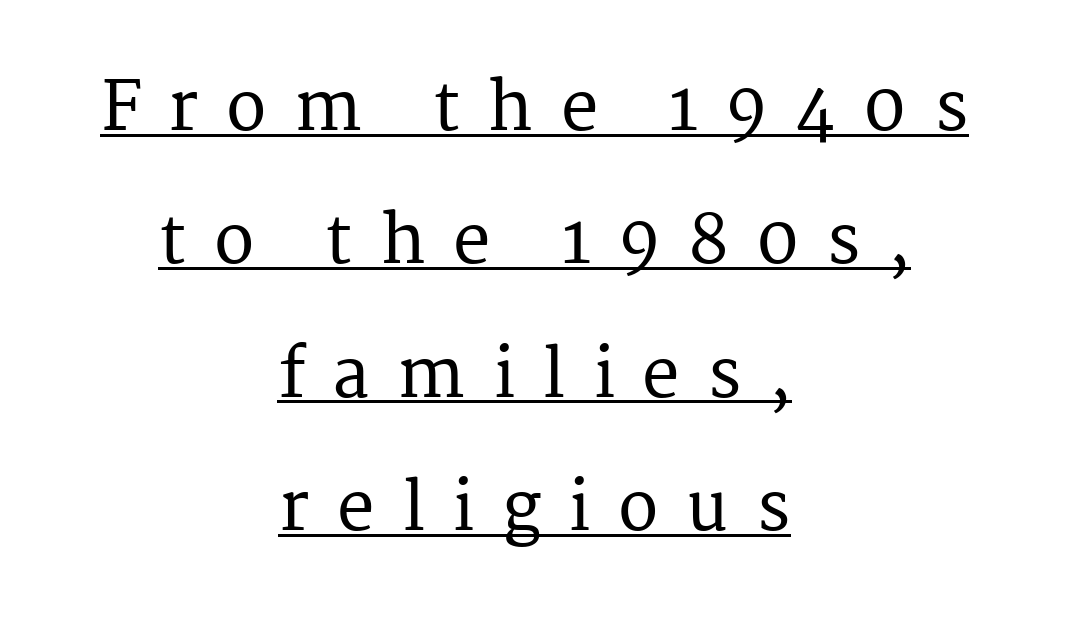
Q: Is the text italic (slanted)? A: No, it is upright.
Q: Is the typeface a serif or a sans-serif typeface? A: Serif.
Q: Is the text underlined? A: Yes.
Q: How is the paragraph aligned? A: Centered.
Q: Is the spacing between letters normal or unusually wide? A: Unusually wide.
Q: Is the spacing between lines tight, normal or loose? A: Loose.
Q: Width (condensed, normal, or wide)? A: Normal.
Q: Stroke contrast? A: Medium.
Q: x-height? A: Medium.
Q: Monospaced? A: No.
